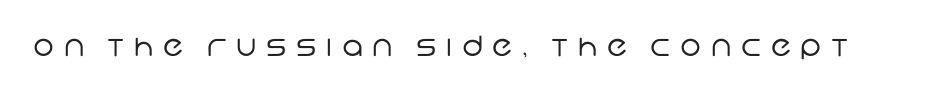
The image shows 28 px regular-weight sans-serif type; set unusually wide letter spacing (+0.35 em), not underlined; low stroke contrast and a large x-height.
